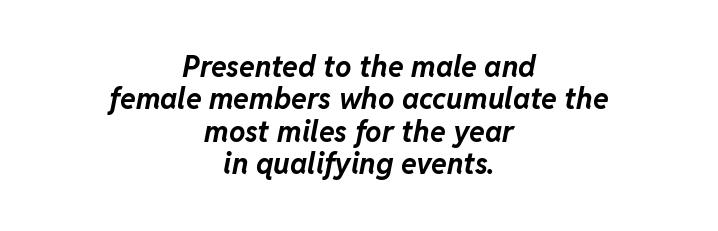
In CSS terms this would be text-align: center. Spacing between characters is what you'd get straight out of the box. If you measured baseline to baseline, you'd find a short distance. Quick note: underline off. Each letter keeps its own natural width here, so spacing adapts to shape. Stroke thickness is high; the sample reads as a true bold.
